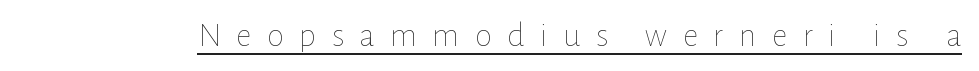
The image shows 34 px thin type, upright; set unusually wide letter spacing (+0.46 em), underlined; low stroke contrast and a medium x-height.
